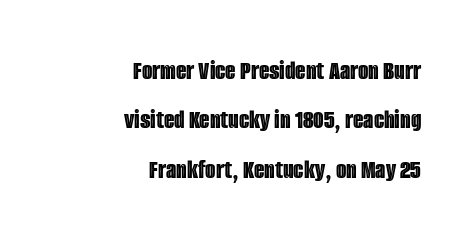
The image shows 27 px text type, upright; set right-aligned, line spacing 1.83x, normal letter spacing, not underlined.
